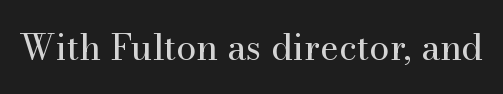
{"serif": "yes", "italic": "no", "bold": "no", "weight": "regular", "width": "normal", "stroke_contrast": "medium", "x_height": "small", "monospaced": "no", "underline": "no", "letter_spacing": "normal", "letter_spacing_em": 0.0, "glyph_px": 36}
